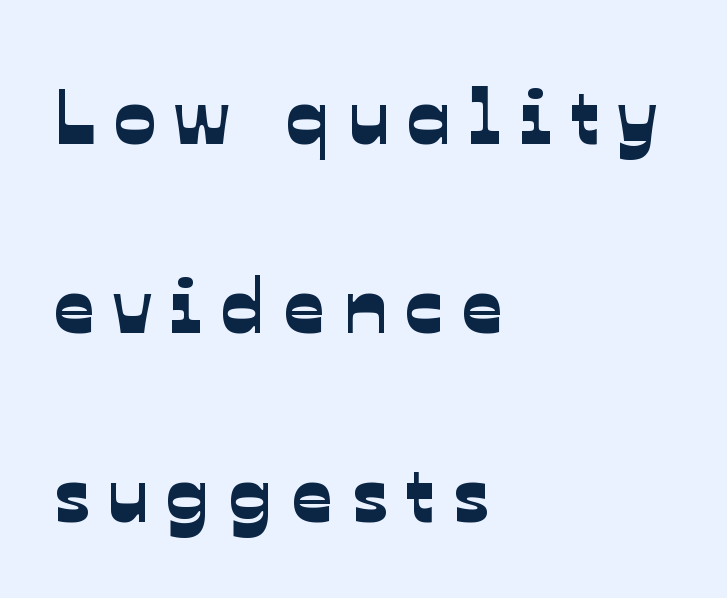
This sample trades compactness for vertical openness between lines. The space directly below the letters is spotless. Notice how the passage keeps a crisp vertical edge on the left only. The face used here is proportionally spaced, like ordinary book or web type. Honestly, the letter spacing is so wide it's the main thing you notice.
